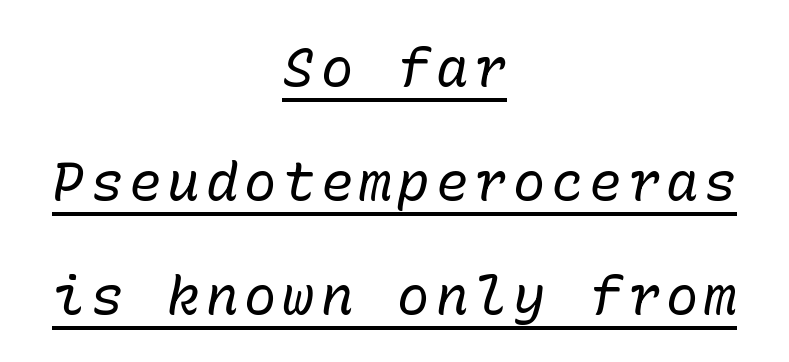
Emphasis-style slanted type is in use. The strokes carry an ordinary text weight at most. One-word summary of the alignment: center. Think of a typewriter: that constant character pitch is what you see here. You could fit nearly another row in the gap between these rows.
